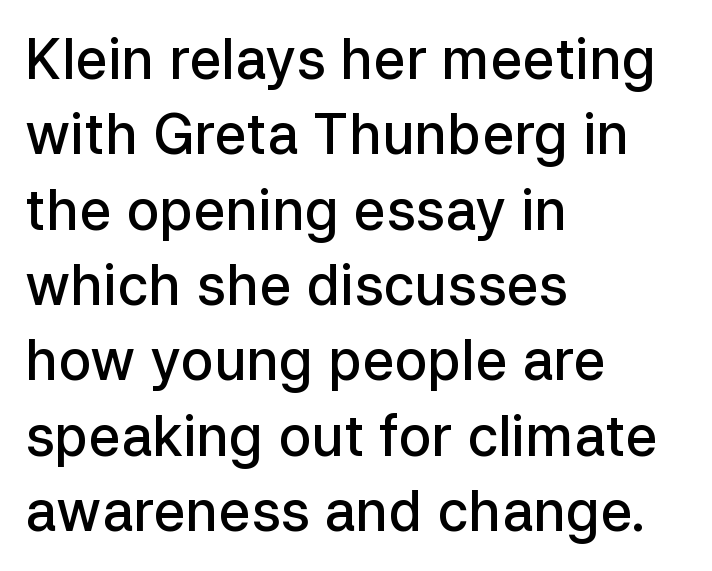
The face used here is proportionally spaced, like ordinary book or web type. Line beginnings align vertically; line endings do not. This is moderately heavy type, rendered in semibold. Any mark beneath the type? The region is blank.
